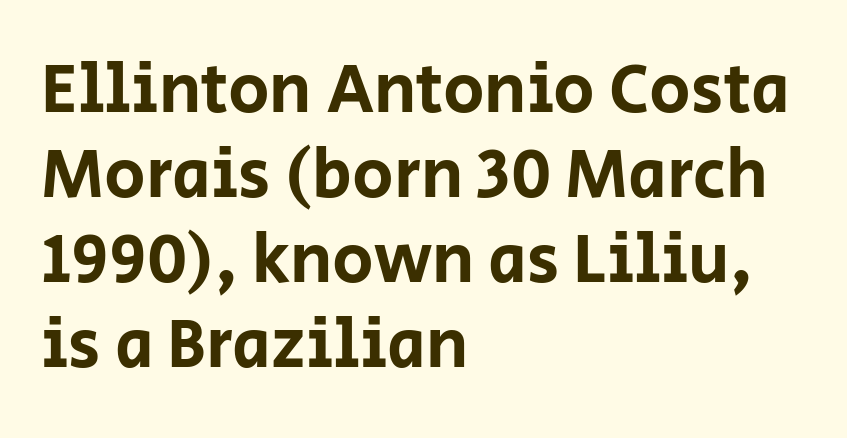
The image shows 69 px sans-serif type, upright; set left-aligned, line spacing 1.23x, normal letter spacing, not underlined; low stroke contrast and a large x-height.
